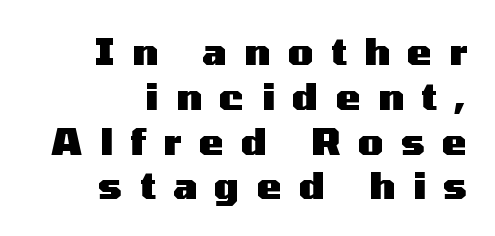
Q: Is the text bold? A: Yes.
Q: Is the text italic (slanted)? A: No, it is upright.
Q: Is the typeface a serif or a sans-serif typeface? A: Sans-serif.
Q: Is the text underlined? A: No.
Q: How is the paragraph aligned? A: Right-aligned.
Q: Is the spacing between letters normal or unusually wide? A: Unusually wide.
Q: Width (condensed, normal, or wide)? A: Wide.
Q: Stroke contrast? A: Medium.
Q: x-height? A: Medium.
Q: Monospaced? A: No.
